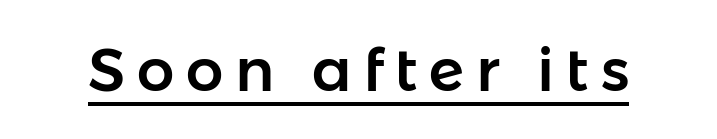
The image shows 59 px sans-serif type, upright; set unusually wide letter spacing (+0.2 em), underlined; low stroke contrast and a medium x-height.
